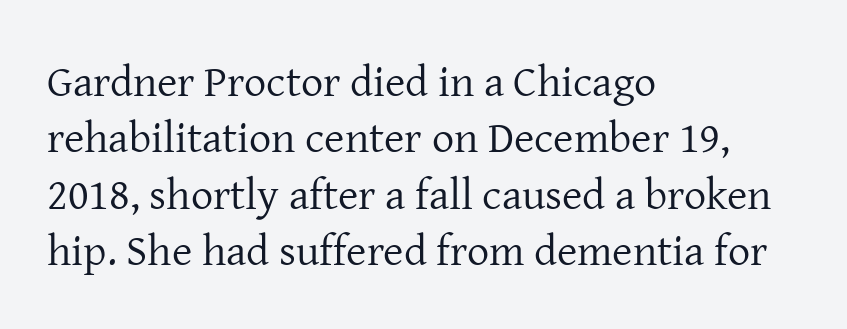
Tracking here is standard; glyphs follow each other at the usual distance. Line beginnings align vertically; line endings do not. Leading matches the norm, producing a regular column. Posture: vertical.
